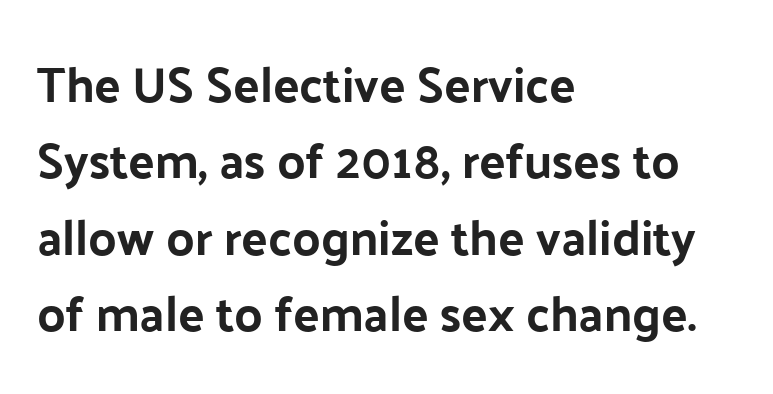
Only glyphs here, with clear space below each row. It's the straight-up-and-down kind of type. Whoever set this chose a conventional vertical rhythm. How are the letters spaced? Ordinarily, with no added tracking.
